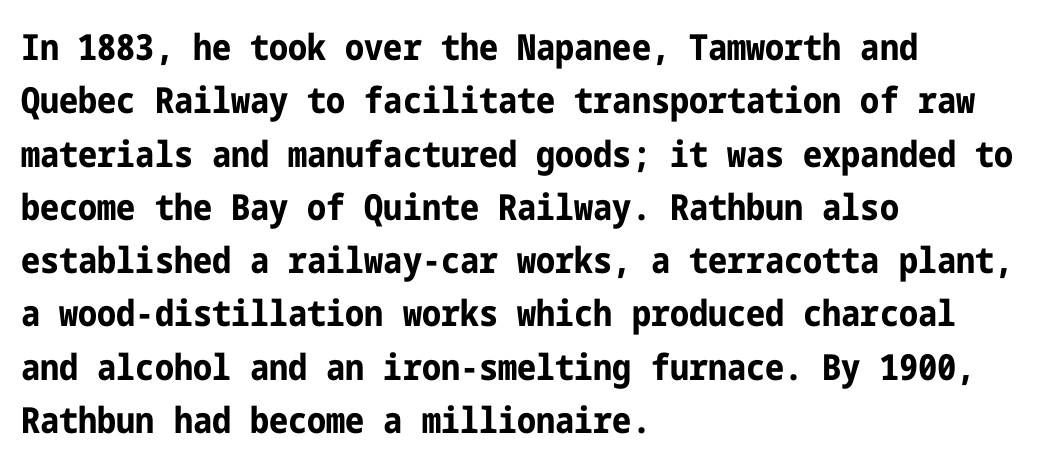
Q: Is the text bold? A: Yes.
Q: Is the text italic (slanted)? A: No, it is upright.
Q: Is the typeface a serif or a sans-serif typeface? A: Sans-serif.
Q: Is the text underlined? A: No.
Q: How is the paragraph aligned? A: Left-aligned.
Q: Is the spacing between letters normal or unusually wide? A: Normal.
Q: Is the spacing between lines tight, normal or loose? A: Normal.
Q: Width (condensed, normal, or wide)? A: Condensed.
Q: Stroke contrast? A: Low.
Q: x-height? A: Medium.
